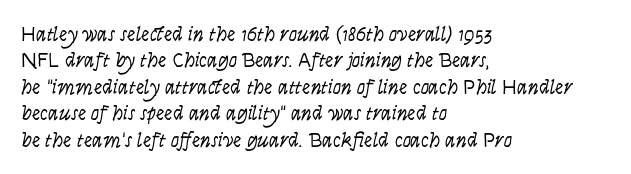
Q: Is the text bold? A: No.
Q: Is the text italic (slanted)? A: Yes.
Q: Is the text underlined? A: No.
Q: How is the paragraph aligned? A: Left-aligned.
Q: Is the spacing between letters normal or unusually wide? A: Normal.
Q: Is the spacing between lines tight, normal or loose? A: Normal.
